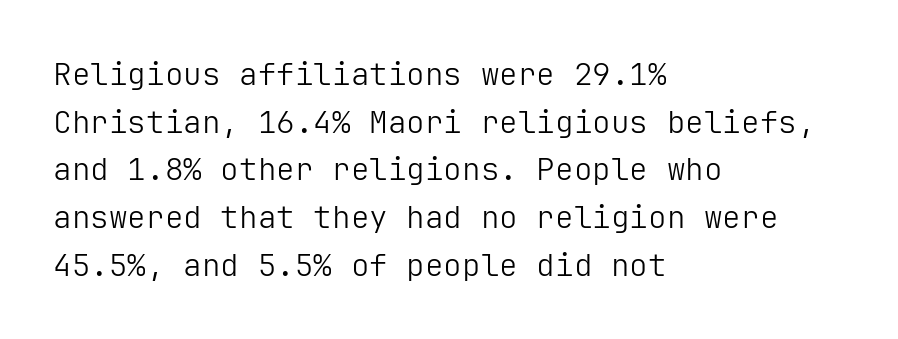
Q: Is the text bold? A: No.
Q: Is the text italic (slanted)? A: No, it is upright.
Q: Is the typeface a serif or a sans-serif typeface? A: Sans-serif.
Q: Is the text underlined? A: No.
Q: How is the paragraph aligned? A: Left-aligned.
Q: Is the spacing between letters normal or unusually wide? A: Normal.
Q: Is the spacing between lines tight, normal or loose? A: Normal.
Q: Width (condensed, normal, or wide)? A: Normal.
Q: Stroke contrast? A: Low.
Q: x-height? A: Medium.
